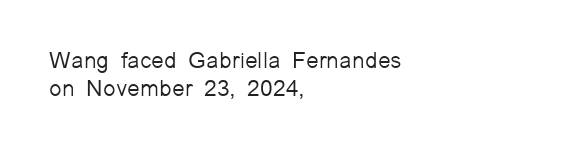
{"italic": "no", "bold": "no", "underline": "no", "align": "left", "line_spacing_ratio": 1.21, "letter_spacing": "normal", "letter_spacing_em": 0.0, "glyph_px": 23}
